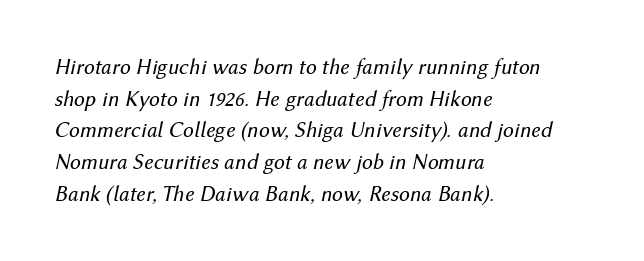
Q: Is the text bold? A: No.
Q: Is the text italic (slanted)? A: Yes, it leans right by about 12 degrees.
Q: Is the text underlined? A: No.
Q: How is the paragraph aligned? A: Left-aligned.
Q: Is the spacing between letters normal or unusually wide? A: Normal.
Q: Is the spacing between lines tight, normal or loose? A: Normal.
